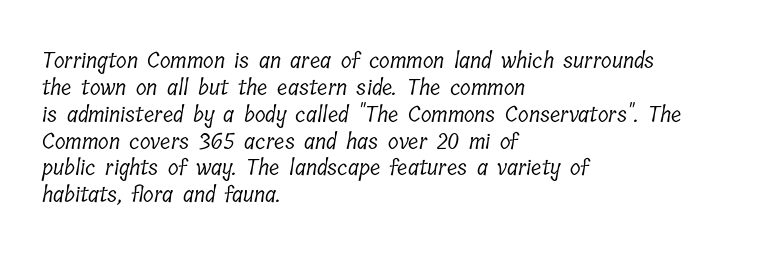
Has an underline been added? It has not. Layout note: lines flush left. The face looks like a standard text weight, possibly lighter. Caption: standard tracking, unaltered.
